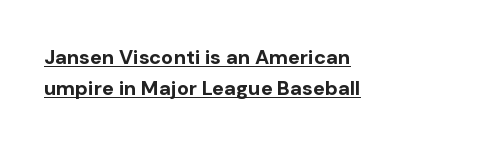
{"italic": "no", "bold": "yes", "underline": "yes", "align": "left", "line_spacing": "normal", "line_spacing_ratio": 1.55, "letter_spacing": "normal", "letter_spacing_em": 0.0, "glyph_px": 20}
